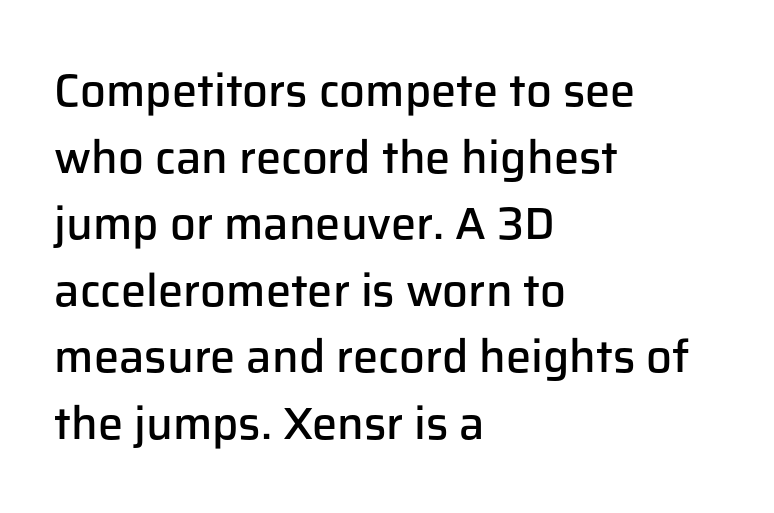
Layout note: lines flush left. Serif or sans? Sans — the stroke terminals are bare. The typesetting leans somewhat heavy: a semibold. The vertical gap from one line to the next is medium. Clear beneath every line of the passage.
